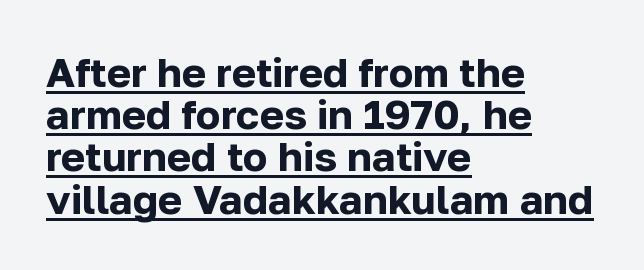
The image shows 41 px bold sans-serif type, upright; set left-aligned, tight line spacing (1.03x), normal letter spacing, underlined; low stroke contrast and a medium x-height.
